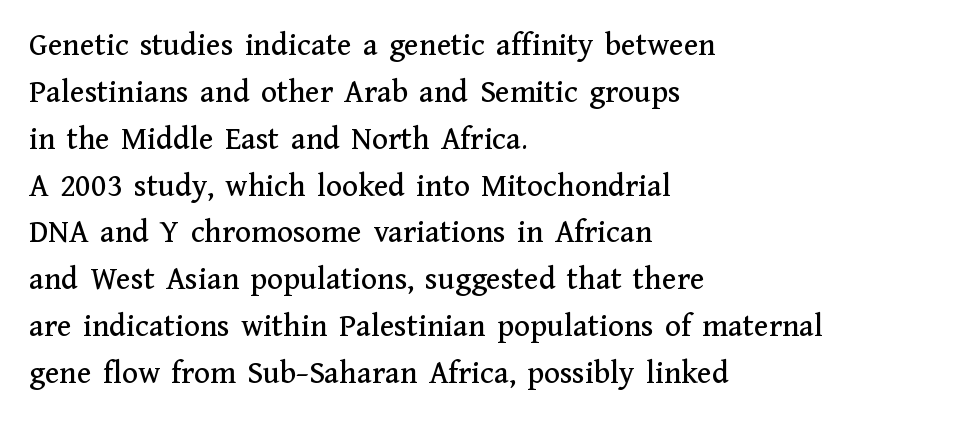
The image shows 33 px serif type, upright; set left-aligned, normal line spacing (1.42x), normal letter spacing, not underlined; medium stroke contrast and a medium x-height.
